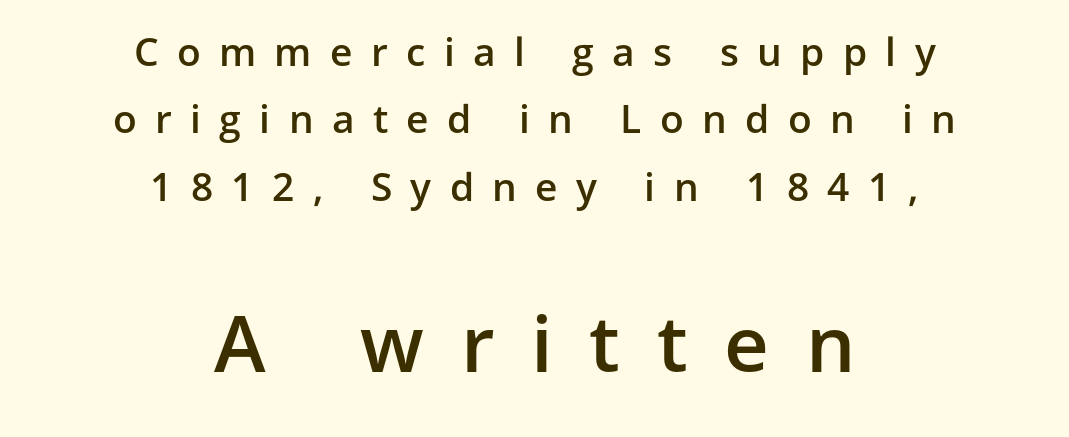
{"serif": "no", "italic": "no", "bold": "semi", "weight": "semibold", "width": "normal", "stroke_contrast": "low", "x_height": "medium", "monospaced": "no", "underline": "no", "align": "center", "line_spacing_ratio": 1.73, "letter_spacing": "wide", "letter_spacing_em": 0.47, "larger_block": "second", "size_ratio": 2.0, "glyph_px": 78}
